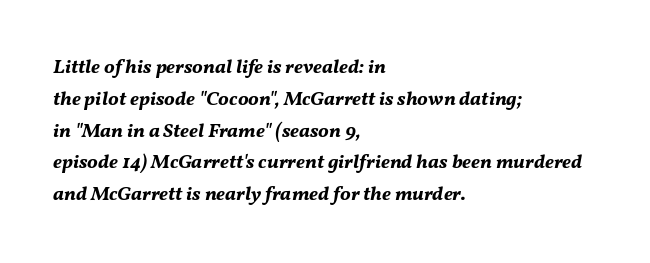
{"italic": "yes", "lean": "right", "slant_degrees": 11, "bold": "yes", "underline": "no", "align": "left", "line_spacing": "normal", "line_spacing_ratio": 1.59, "letter_spacing": "normal", "letter_spacing_em": 0.0, "glyph_px": 20}
